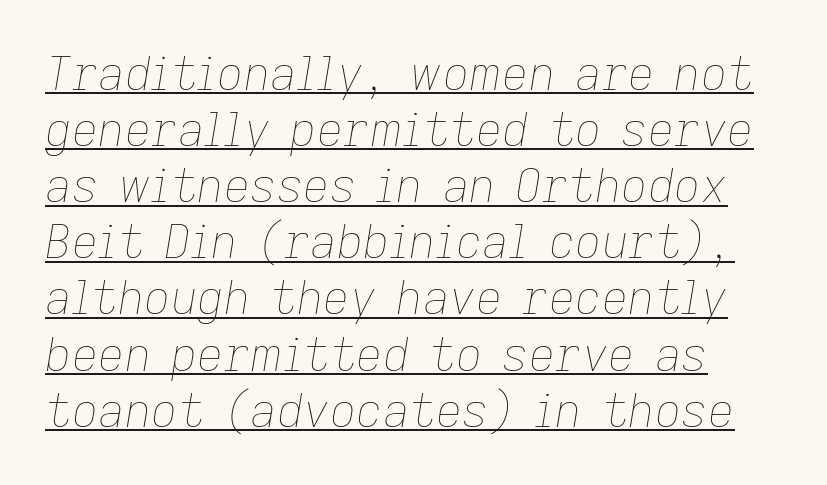
{"italic": "yes", "lean": "right", "slant_degrees": 9, "bold": "no", "weight": "thin", "width": "normal", "stroke_contrast": "low", "x_height": "medium", "monospaced": "no", "underline": "yes", "align": "left", "line_spacing_ratio": 1.22, "letter_spacing": "normal", "letter_spacing_em": 0.0, "glyph_px": 46}
